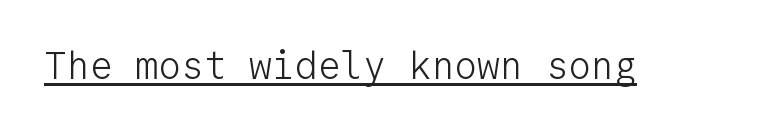
{"serif": "no", "italic": "no", "bold": "no", "weight": "light", "width": "normal", "stroke_contrast": "low", "x_height": "medium", "monospaced": "yes", "underline": "yes", "letter_spacing": "normal", "letter_spacing_em": 0.0, "glyph_px": 38}
